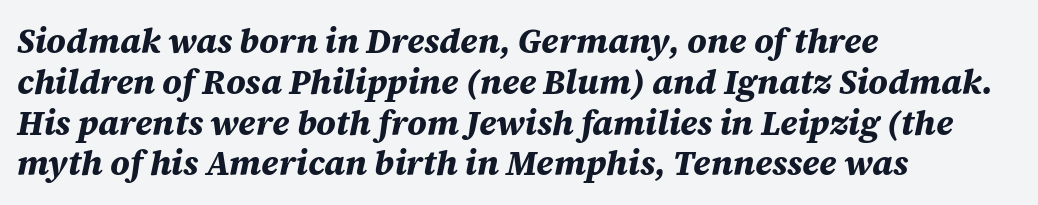
Where is the straight margin? On the left. The specimen reads as italic at a glance. Clear beneath every line of the passage. Heavy-handed strokes throughout: this text is bold. The tracking reads as untouched default to a designer's eye.
